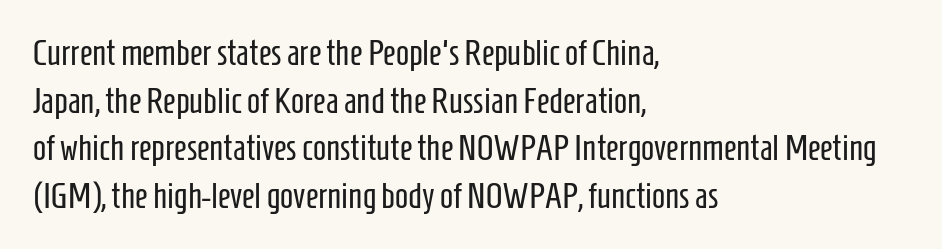
Is this a fixed-width face? No — the glyphs have proportional, varying widths. Compared with typical paragraphs, the rows here are spaced about the same. Do the letters lean? They stand straight. The characters are drawn with everyday or finer stroke widths. The compositor pushed each line to the left boundary.
